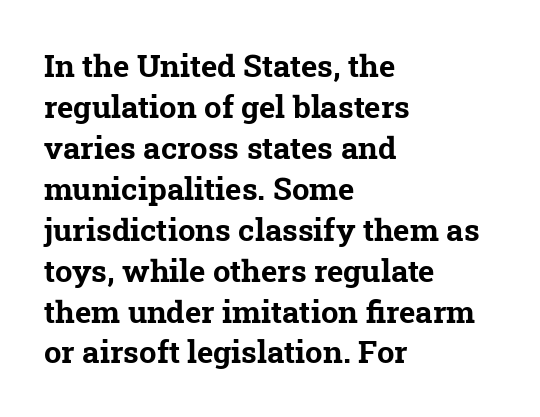
{"serif": "yes", "bold": "yes", "weight": "bold", "width": "normal", "stroke_contrast": "low", "x_height": "medium", "monospaced": "no", "underline": "no", "align": "left", "line_spacing": "normal", "line_spacing_ratio": 1.32, "letter_spacing": "normal", "letter_spacing_em": 0.0, "glyph_px": 31}
